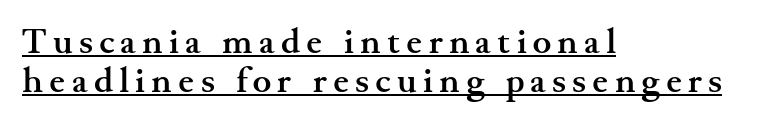
The designer went with a serif here, giving each stem small feet. Alignment: flush left. Proportional: the letters do not fall into vertical columns. Caption: bold face, heavy strokes. Baseline-to-baseline distance is barely more than the letter height.
